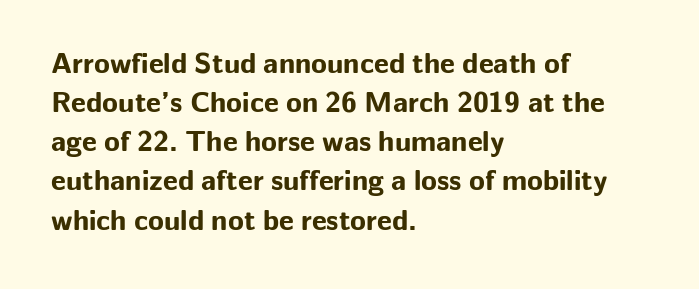
{"serif": "no", "italic": "no", "bold": "yes", "weight": "bold", "width": "normal", "stroke_contrast": "low", "x_height": "medium", "monospaced": "no", "underline": "no", "align": "left", "line_spacing": "normal", "line_spacing_ratio": 1.35, "letter_spacing": "normal", "letter_spacing_em": 0.0, "glyph_px": 29}
